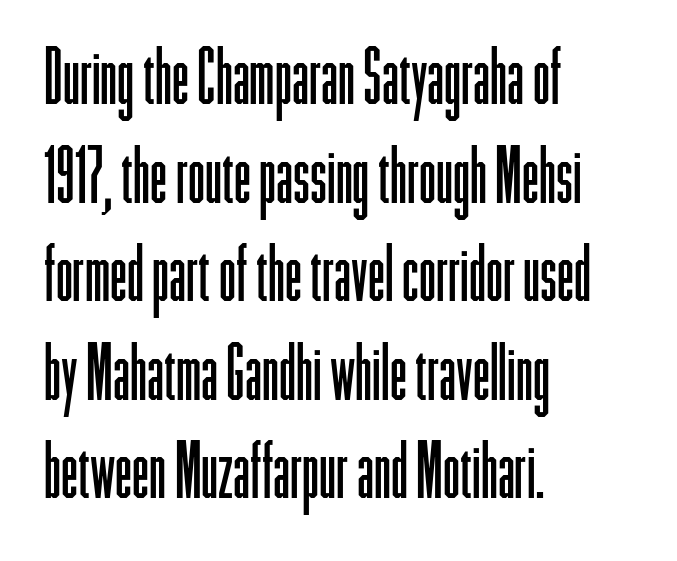
Q: Is the text bold? A: No.
Q: Is the text italic (slanted)? A: No, it is upright.
Q: Is the typeface a serif or a sans-serif typeface? A: Sans-serif.
Q: Is the text underlined? A: No.
Q: How is the paragraph aligned? A: Left-aligned.
Q: Is the spacing between letters normal or unusually wide? A: Normal.
Q: Is the spacing between lines tight, normal or loose? A: Normal.
Q: Width (condensed, normal, or wide)? A: Condensed.
Q: Stroke contrast? A: Low.
Q: x-height? A: Medium.
Q: Monospaced? A: No.
